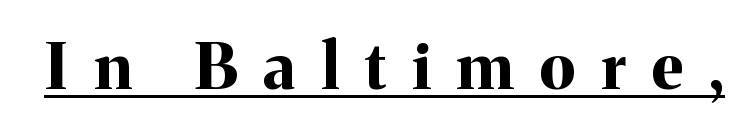
The image shows 64 px bold serif type, upright; set unusually wide letter spacing (+0.41 em), underlined; medium stroke contrast and a medium x-height.
